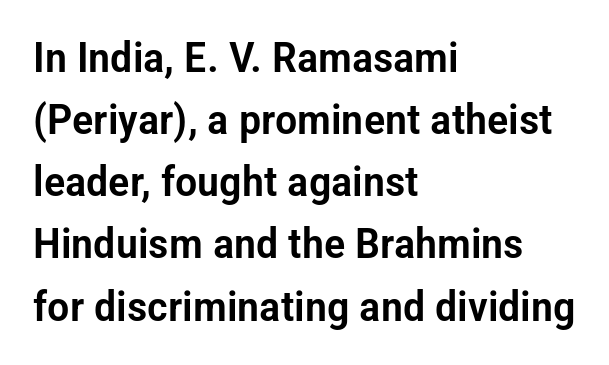
The image shows 42 px condensed sans-serif type, upright; set left-aligned, normal line spacing (1.48x), normal letter spacing, not underlined; low stroke contrast and a medium x-height.
